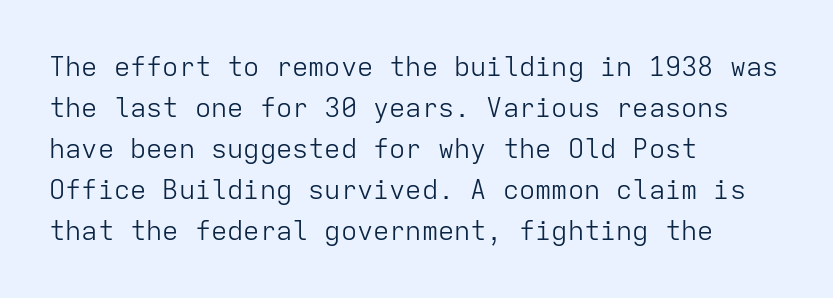
On a weight scale, this lands at 450 or below. The passage shown has conventional tracking throughout. A normal amount of white space separates one row of letters from the next. The rag falls on the right side of this text block.
